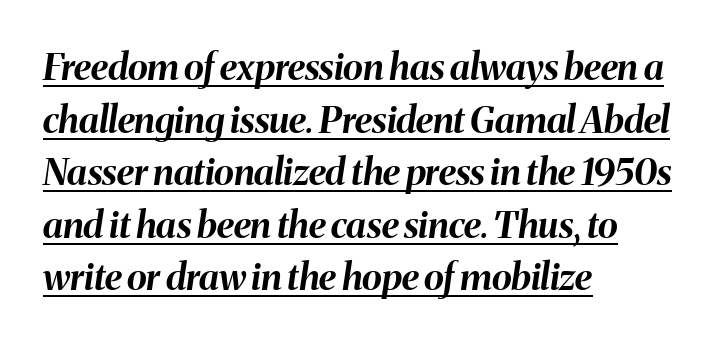
The image shows 37 px bold type, italic (leaning right); set left-aligned, normal line spacing (1.42x), normal letter spacing, underlined; medium stroke contrast and a medium x-height.
